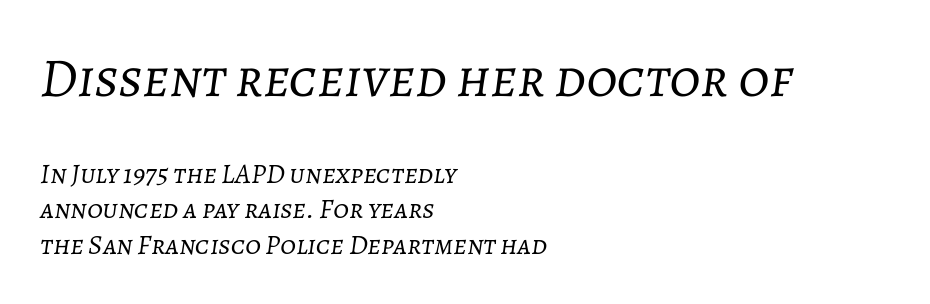
{"italic": "yes", "lean": "right", "slant_degrees": 7, "bold": "no", "weight": "light", "width": "normal", "stroke_contrast": "low", "x_height": "medium", "monospaced": "no", "underline": "no", "align": "left", "line_spacing": "normal", "line_spacing_ratio": 1.27, "letter_spacing": "normal", "letter_spacing_em": 0.0, "larger_block": "first", "size_ratio": 1.96, "glyph_px": 55}
